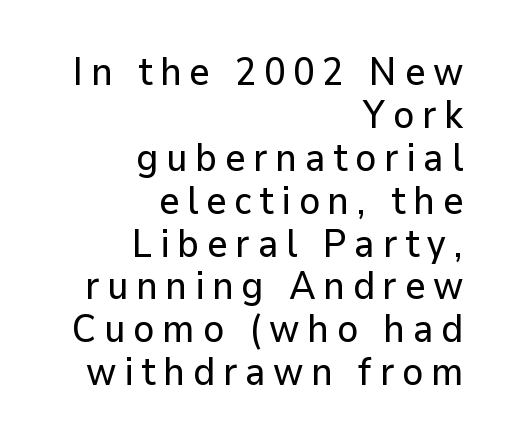
Anything drawn beneath the words? Only blank space. Look at the tracking — it's clearly loosened, letters drifting apart. Vertically, the passage feels compressed, each row crowding the next. Upright lettering throughout.
